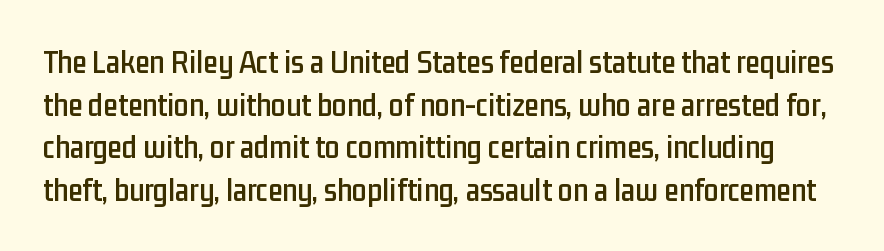
The image shows 33 px condensed sans-serif type, upright; set normal line spacing (1.29x), normal letter spacing, not underlined; low stroke contrast and a medium x-height.
